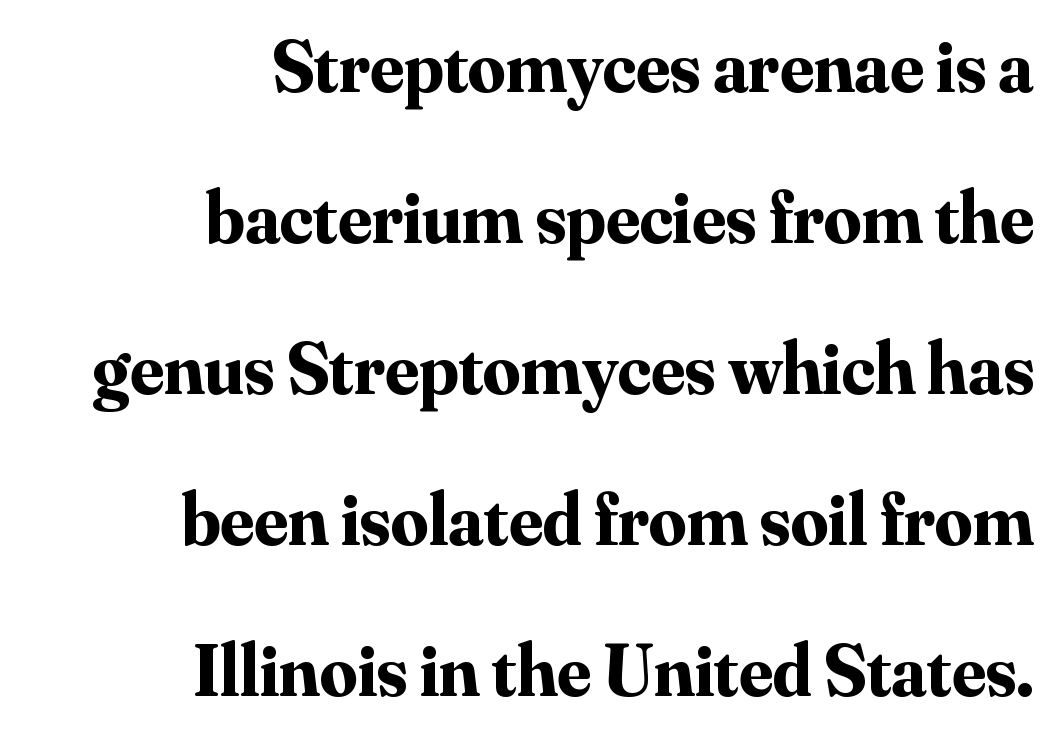
{"serif": "yes", "italic": "no", "bold": "yes", "weight": "bold", "width": "normal", "stroke_contrast": "medium", "x_height": "small", "monospaced": "no", "underline": "no", "align": "right", "line_spacing": "loose", "line_spacing_ratio": 2.04, "letter_spacing": "normal", "letter_spacing_em": 0.0, "glyph_px": 74}
